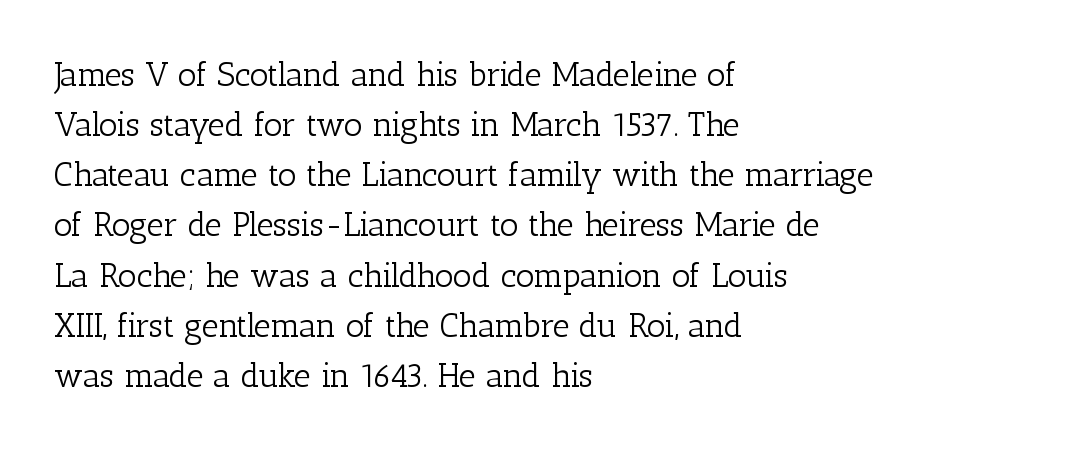
{"serif": "yes", "italic": "no", "bold": "no", "weight": "light", "width": "normal", "stroke_contrast": "low", "x_height": "medium", "monospaced": "no", "underline": "no", "align": "left", "line_spacing": "normal", "line_spacing_ratio": 1.52, "letter_spacing": "normal", "letter_spacing_em": 0.0, "glyph_px": 33}
